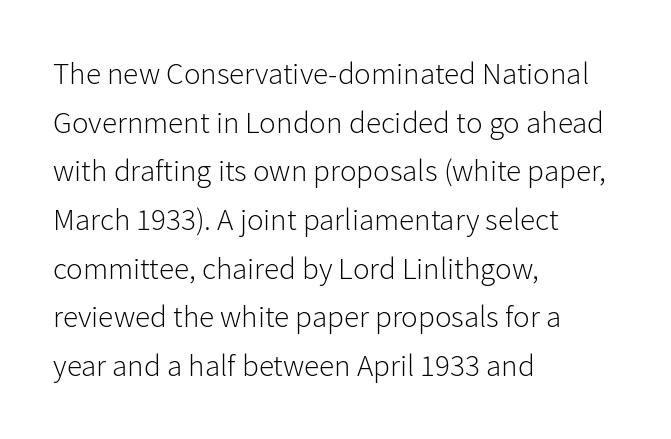
Q: Is the text bold? A: No.
Q: Is the text italic (slanted)? A: No, it is upright.
Q: Is the typeface a serif or a sans-serif typeface? A: Sans-serif.
Q: Is the text underlined? A: No.
Q: How is the paragraph aligned? A: Left-aligned.
Q: Is the spacing between letters normal or unusually wide? A: Normal.
Q: Is the spacing between lines tight, normal or loose? A: Normal.
Q: Width (condensed, normal, or wide)? A: Normal.
Q: Stroke contrast? A: Low.
Q: x-height? A: Medium.
Q: Monospaced? A: No.
